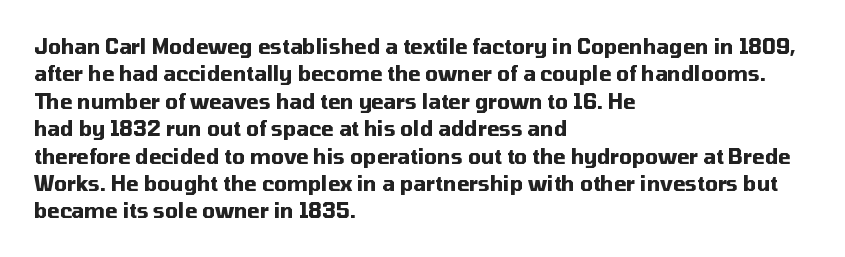
Q: Is the text bold? A: Yes.
Q: Is the text italic (slanted)? A: No, it is upright.
Q: Is the text underlined? A: No.
Q: How is the paragraph aligned? A: Left-aligned.
Q: Is the spacing between letters normal or unusually wide? A: Normal.
Q: Is the spacing between lines tight, normal or loose? A: Normal.
